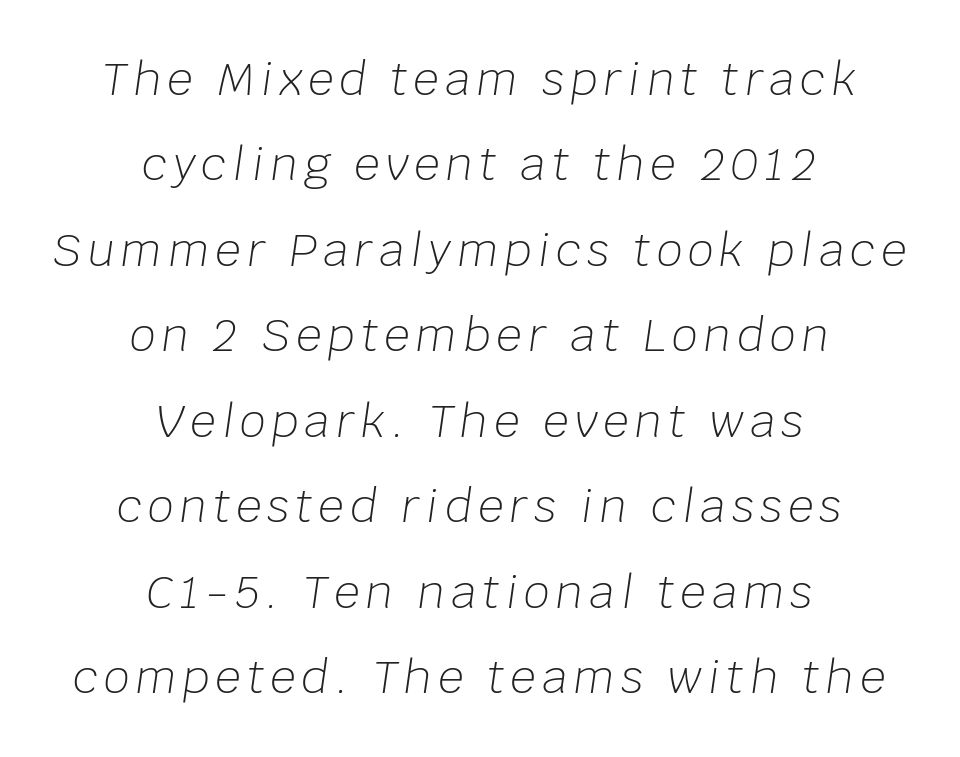
Rendered with sloped, italic letterforms. Each line is balanced around a shared central axis. A quiet, ordinary-to-light weight characterises the typeface. You could not count columns in this text — the font is proportionally spaced. The vertical gap from one line to the next is large.
